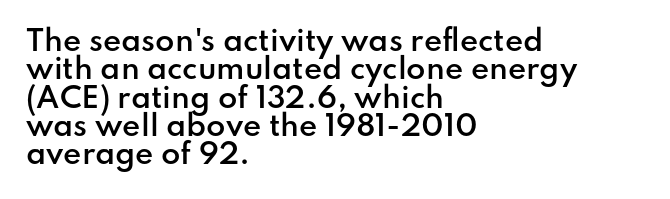
{"serif": "no", "italic": "no", "bold": "semi", "weight": "semibold", "width": "normal", "stroke_contrast": "low", "x_height": "small", "monospaced": "no", "underline": "no", "align": "left", "line_spacing": "tight", "line_spacing_ratio": 1.01, "letter_spacing": "normal", "letter_spacing_em": 0.0, "glyph_px": 28}
